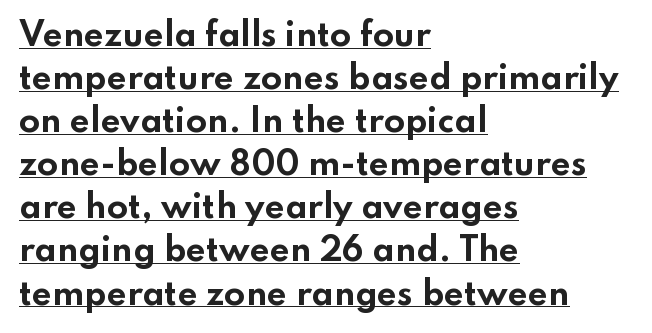
{"serif": "no", "italic": "no", "bold": "yes", "weight": "bold", "width": "wide", "stroke_contrast": "low", "x_height": "small", "monospaced": "no", "underline": "yes", "align": "left", "line_spacing": "normal", "line_spacing_ratio": 1.39, "letter_spacing": "normal", "letter_spacing_em": 0.0, "glyph_px": 31}
